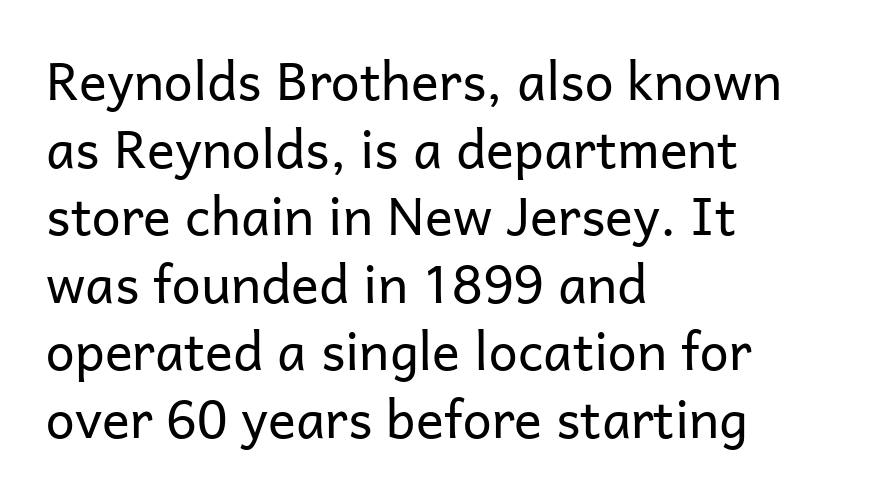
Q: Is the text bold? A: No.
Q: Is the text italic (slanted)? A: No, it is upright.
Q: Is the typeface a serif or a sans-serif typeface? A: Sans-serif.
Q: Is the text underlined? A: No.
Q: How is the paragraph aligned? A: Left-aligned.
Q: Is the spacing between letters normal or unusually wide? A: Normal.
Q: Is the spacing between lines tight, normal or loose? A: Normal.
Q: Width (condensed, normal, or wide)? A: Normal.
Q: Stroke contrast? A: Low.
Q: x-height? A: Medium.
Q: Monospaced? A: No.
